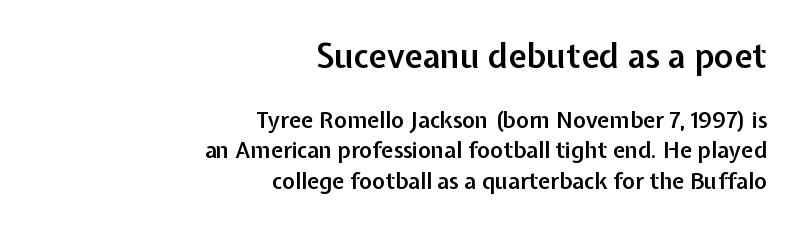
The image shows 33 px semibold sans-serif type, upright; set right-aligned, normal line spacing (1.38x), normal letter spacing, not underlined; the first (top) block is 1.5x larger; low stroke contrast and a medium x-height.
